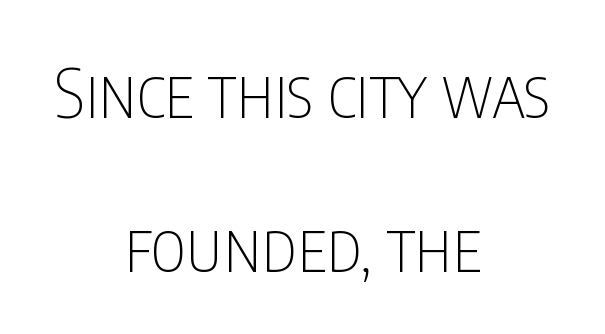
The image shows 68 px thin, condensed sans-serif type, upright; set centered, loose line spacing (2.26x), normal letter spacing, not underlined; low stroke contrast and a large x-height.
